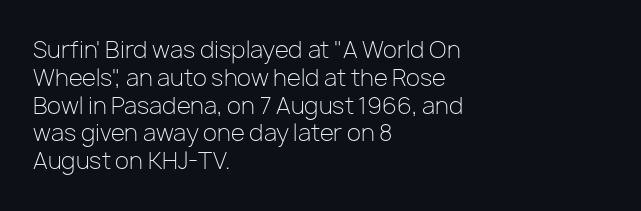
Q: Is the text bold? A: No.
Q: Is the text italic (slanted)? A: No, it is upright.
Q: Is the text underlined? A: No.
Q: How is the paragraph aligned? A: Left-aligned.
Q: Is the spacing between letters normal or unusually wide? A: Normal.
